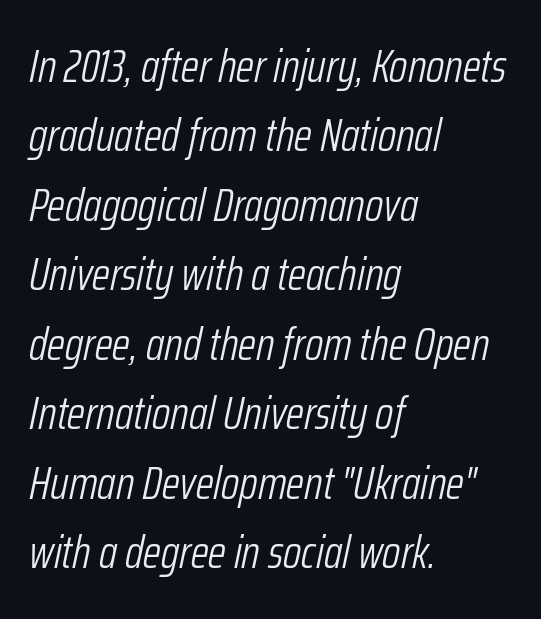
The image shows 46 px light, condensed type, italic (leaning right); set left-aligned, normal line spacing (1.51x), normal letter spacing, not underlined; low stroke contrast and a medium x-height.
